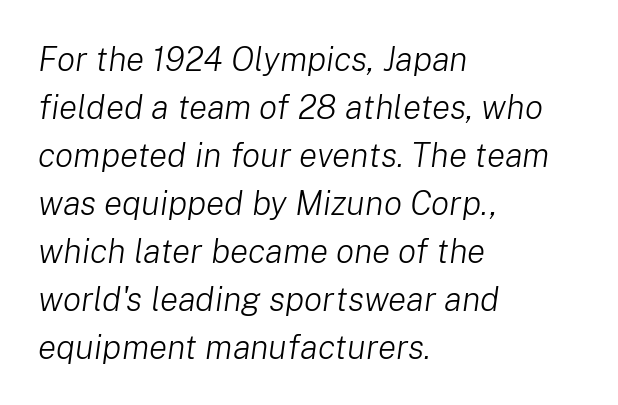
{"italic": "yes", "lean": "right", "slant_degrees": 8, "bold": "no", "weight": "light", "width": "normal", "stroke_contrast": "low", "x_height": "medium", "monospaced": "no", "underline": "no", "align": "left", "line_spacing": "normal", "line_spacing_ratio": 1.41, "letter_spacing": "normal", "letter_spacing_em": 0.0, "glyph_px": 34}
